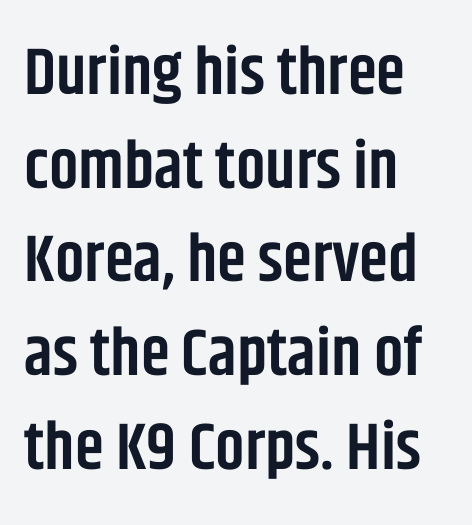
Q: Is the text bold? A: Semi-bold.
Q: Is the text italic (slanted)? A: No, it is upright.
Q: Is the typeface a serif or a sans-serif typeface? A: Sans-serif.
Q: Is the text underlined? A: No.
Q: How is the paragraph aligned? A: Left-aligned.
Q: Is the spacing between letters normal or unusually wide? A: Normal.
Q: Is the spacing between lines tight, normal or loose? A: Normal.
Q: Width (condensed, normal, or wide)? A: Condensed.
Q: Stroke contrast? A: Low.
Q: x-height? A: Large.
Q: Monospaced? A: No.
